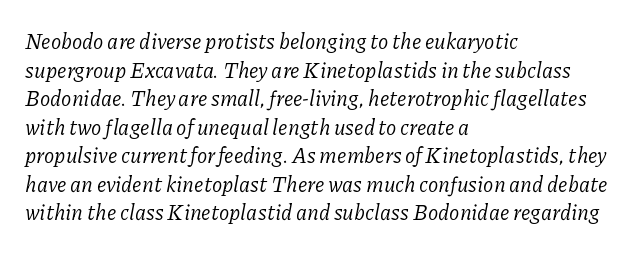
{"italic": "yes", "lean": "right", "slant_degrees": 11, "bold": "no", "underline": "no", "align": "left", "line_spacing": "normal", "line_spacing_ratio": 1.36, "letter_spacing": "normal", "letter_spacing_em": 0.0, "glyph_px": 21}
